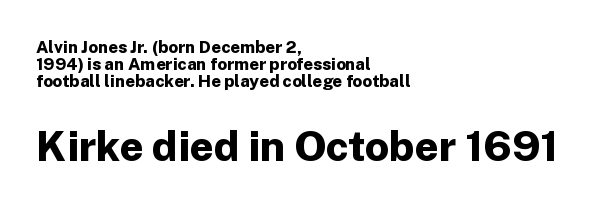
Q: Is the text bold? A: Yes.
Q: Is the text italic (slanted)? A: No, it is upright.
Q: Is the typeface a serif or a sans-serif typeface? A: Sans-serif.
Q: Is the text underlined? A: No.
Q: How is the paragraph aligned? A: Left-aligned.
Q: Is the spacing between letters normal or unusually wide? A: Normal.
Q: Is the spacing between lines tight, normal or loose? A: Tight.
Q: Which block of text is set in a larger size, the first (top) or the second (bottom)? A: The second (bottom) one.
Q: Width (condensed, normal, or wide)? A: Normal.
Q: Stroke contrast? A: Low.
Q: x-height? A: Medium.
Q: Monospaced? A: No.
